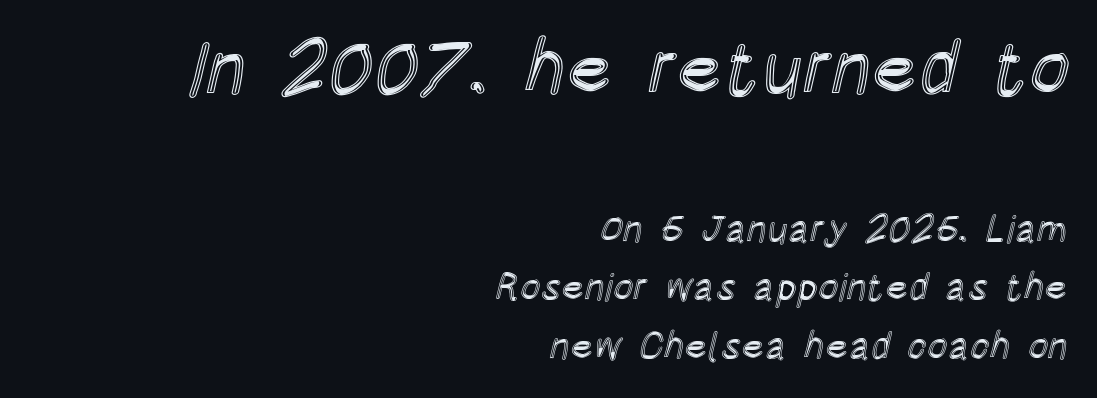
Q: Is the text italic (slanted)? A: Yes.
Q: Is the text underlined? A: No.
Q: How is the paragraph aligned? A: Right-aligned.
Q: Is the spacing between letters normal or unusually wide? A: Normal.
Q: Is the spacing between lines tight, normal or loose? A: Normal.
Q: Which block of text is set in a larger size, the first (top) or the second (bottom)? A: The first (top) one.
Q: Width (condensed, normal, or wide)? A: Condensed.
Q: x-height? A: Large.
Q: Monospaced? A: No.
